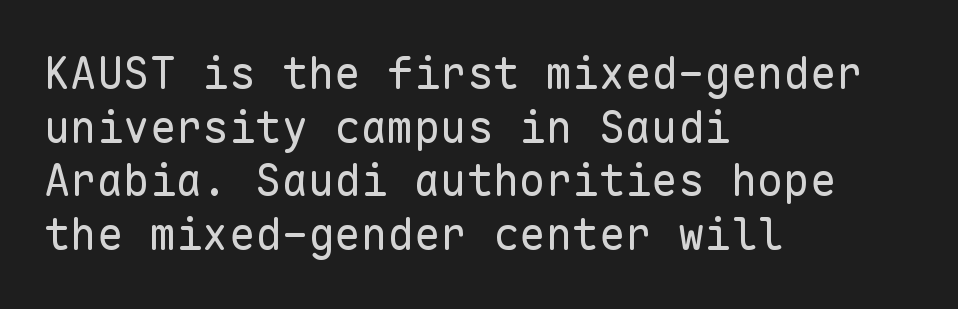
Q: Is the text bold? A: No.
Q: Is the text italic (slanted)? A: No, it is upright.
Q: Is the typeface a serif or a sans-serif typeface? A: Sans-serif.
Q: Is the text underlined? A: No.
Q: How is the paragraph aligned? A: Left-aligned.
Q: Is the spacing between letters normal or unusually wide? A: Normal.
Q: Width (condensed, normal, or wide)? A: Normal.
Q: Stroke contrast? A: Low.
Q: x-height? A: Medium.
Q: Monospaced? A: Yes.
